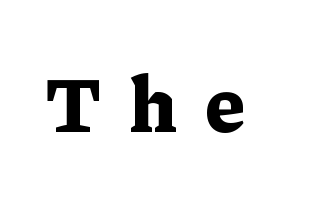
The image shows 78 px bold serif type, upright; set unusually wide letter spacing (+0.36 em), not underlined; low stroke contrast and a medium x-height.
